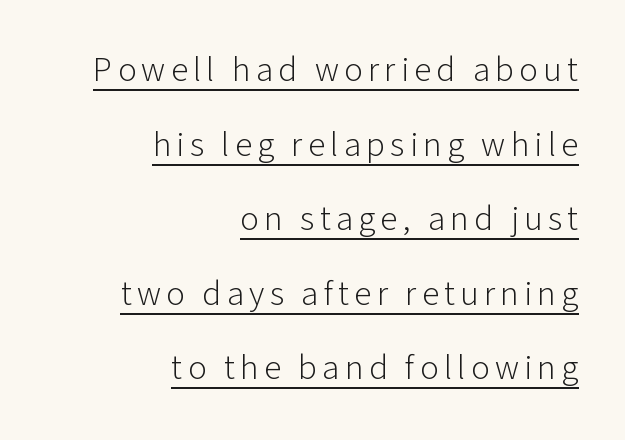
{"serif": "no", "italic": "no", "bold": "no", "weight": "light", "width": "normal", "stroke_contrast": "low", "x_height": "medium", "monospaced": "no", "underline": "yes", "align": "right", "line_spacing": "loose", "line_spacing_ratio": 2.13, "glyph_px": 35}
